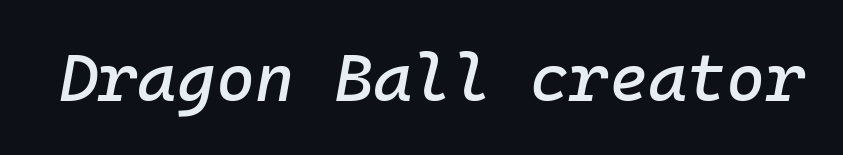
The image shows 67 px text type, italic (leaning right), monospaced; set normal letter spacing, not underlined; low stroke contrast and a medium x-height.
